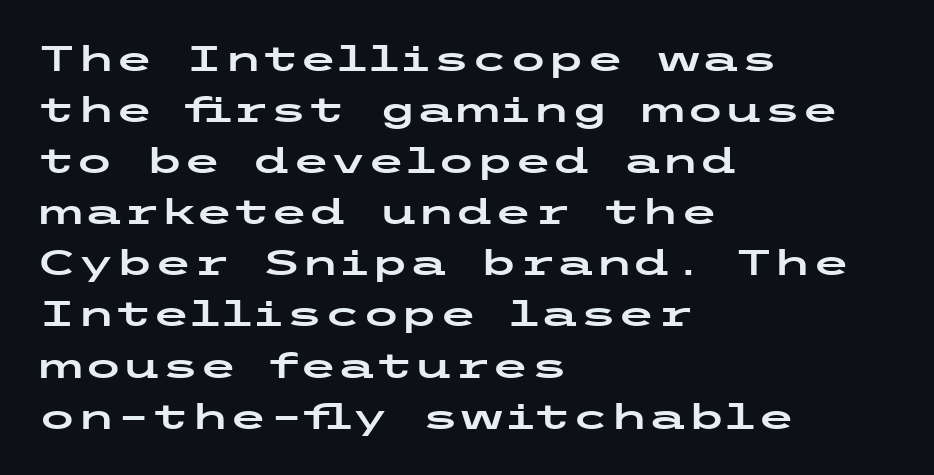
The image shows 35 px wide sans-serif type, upright; set left-aligned, normal line spacing (1.46x), normal letter spacing, not underlined; low stroke contrast and a medium x-height.
